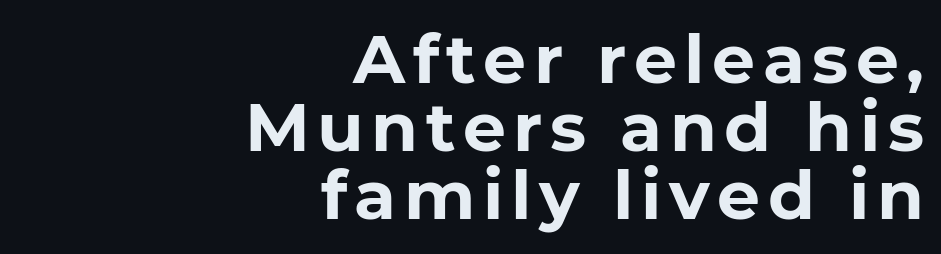
{"serif": "no", "bold": "yes", "weight": "bold", "width": "normal", "stroke_contrast": "low", "x_height": "medium", "monospaced": "no", "underline": "no", "align": "right", "line_spacing": "tight", "line_spacing_ratio": 1.0, "glyph_px": 68}
